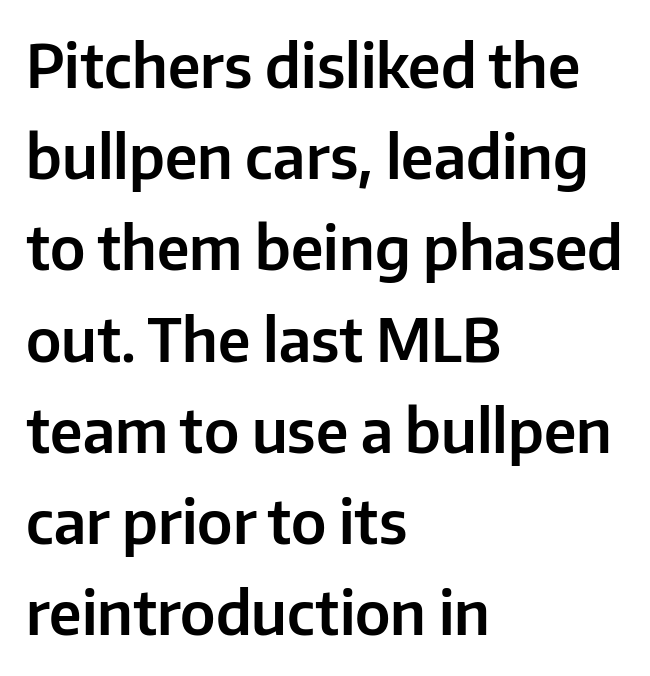
Q: Is the text italic (slanted)? A: No, it is upright.
Q: Is the typeface a serif or a sans-serif typeface? A: Sans-serif.
Q: Is the text underlined? A: No.
Q: How is the paragraph aligned? A: Left-aligned.
Q: Is the spacing between letters normal or unusually wide? A: Normal.
Q: Is the spacing between lines tight, normal or loose? A: Normal.
Q: Width (condensed, normal, or wide)? A: Normal.
Q: Stroke contrast? A: Low.
Q: x-height? A: Medium.
Q: Monospaced? A: No.
